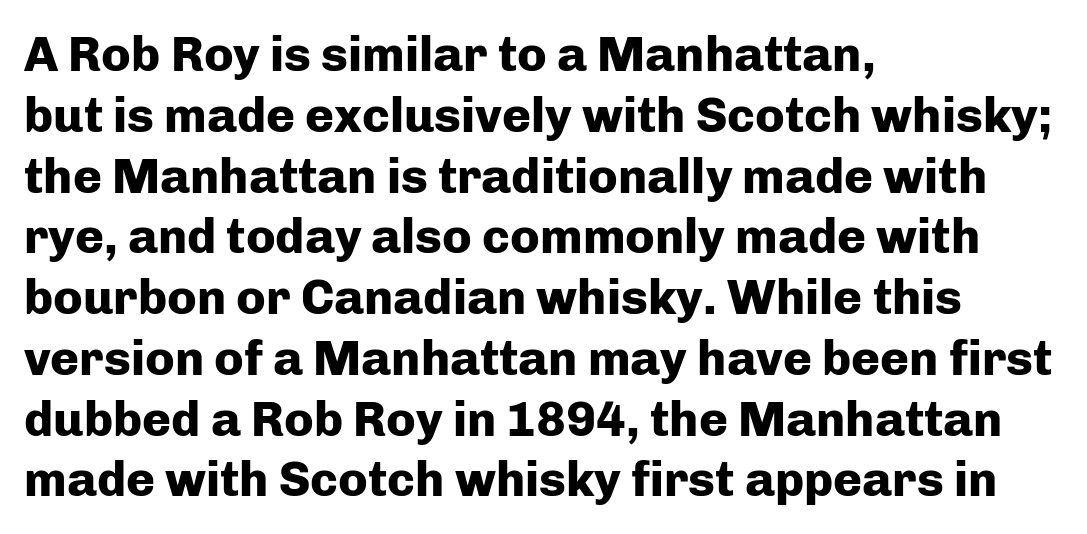
{"serif": "no", "italic": "no", "bold": "yes", "weight": "heavy", "width": "normal", "stroke_contrast": "low", "x_height": "medium", "monospaced": "no", "underline": "no", "align": "left", "line_spacing_ratio": 1.24, "letter_spacing": "normal", "letter_spacing_em": 0.0, "glyph_px": 49}
